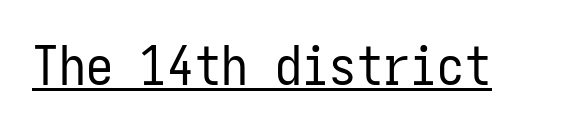
The image shows 54 px regular-weight, condensed sans-serif type, upright, monospaced; set normal letter spacing, underlined; low stroke contrast and a medium x-height.
